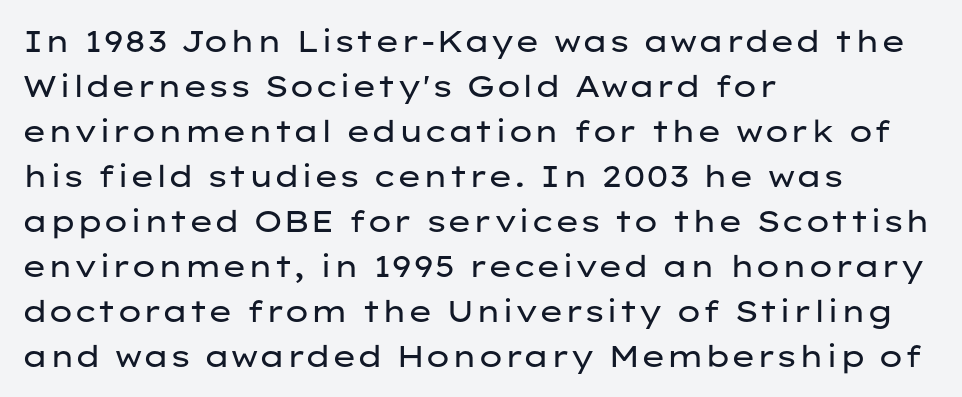
{"serif": "no", "italic": "no", "bold": "no", "weight": "regular", "width": "wide", "stroke_contrast": "low", "x_height": "medium", "monospaced": "no", "underline": "no", "align": "left", "line_spacing": "normal", "line_spacing_ratio": 1.5, "letter_spacing": "normal", "letter_spacing_em": 0.0, "glyph_px": 30}
